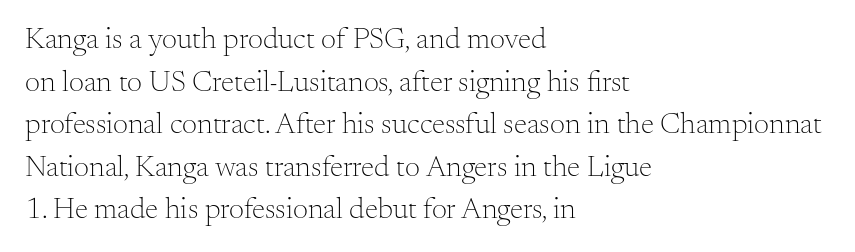
Q: Is the text bold? A: No.
Q: Is the text italic (slanted)? A: No, it is upright.
Q: Is the typeface a serif or a sans-serif typeface? A: Serif.
Q: Is the text underlined? A: No.
Q: How is the paragraph aligned? A: Left-aligned.
Q: Is the spacing between letters normal or unusually wide? A: Normal.
Q: Is the spacing between lines tight, normal or loose? A: Normal.
Q: Width (condensed, normal, or wide)? A: Normal.
Q: Stroke contrast? A: Medium.
Q: x-height? A: Small.
Q: Monospaced? A: No.
